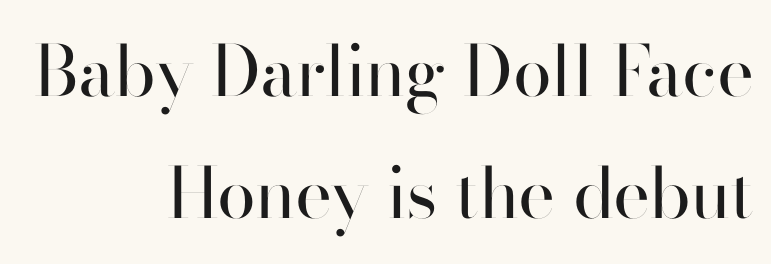
The weight tops out at a normal text grade. Ascenders rise straight up at ninety degrees. The passage shown is typed in a proportional face where columns would drift. The glyphs are unaccompanied by any horizontal stroke below them. Regarding serifs, this sample does without them. One-word summary of the alignment: right.
